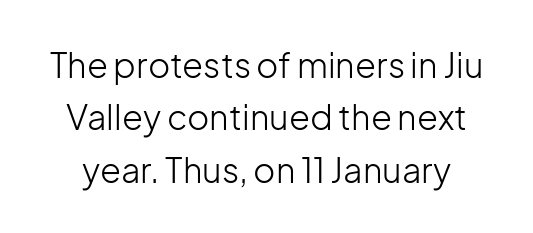
Q: Is the text bold? A: No.
Q: Is the text italic (slanted)? A: No, it is upright.
Q: Is the typeface a serif or a sans-serif typeface? A: Sans-serif.
Q: Is the text underlined? A: No.
Q: Is the spacing between letters normal or unusually wide? A: Normal.
Q: Is the spacing between lines tight, normal or loose? A: Normal.
Q: Width (condensed, normal, or wide)? A: Normal.
Q: Stroke contrast? A: Low.
Q: x-height? A: Medium.
Q: Monospaced? A: No.
